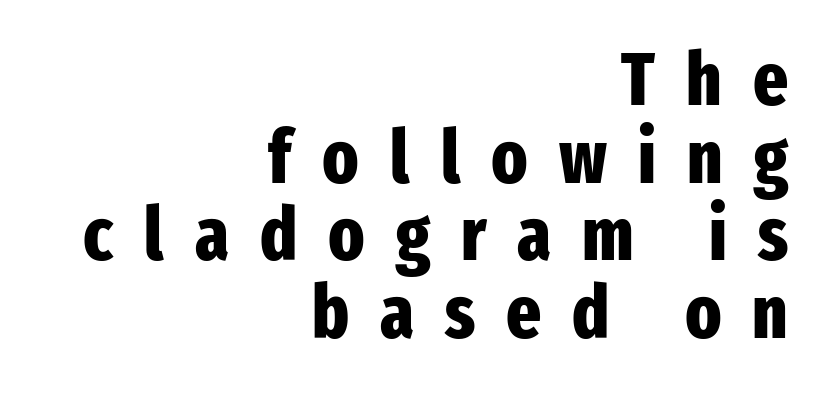
{"serif": "no", "italic": "no", "bold": "yes", "weight": "heavy", "width": "condensed", "stroke_contrast": "low", "x_height": "medium", "monospaced": "no", "underline": "no", "align": "right", "line_spacing": "tight", "line_spacing_ratio": 1.05, "letter_spacing": "wide", "letter_spacing_em": 0.42, "glyph_px": 74}
